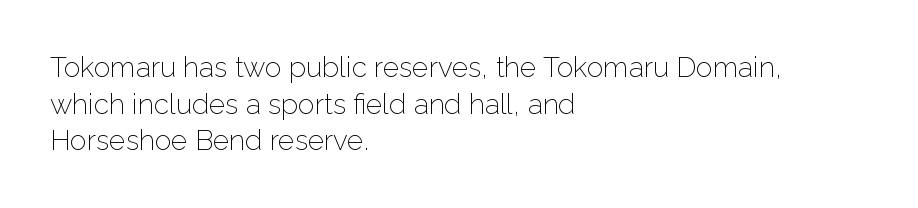
Q: Is the text bold? A: No.
Q: Is the text italic (slanted)? A: No, it is upright.
Q: Is the typeface a serif or a sans-serif typeface? A: Sans-serif.
Q: Is the text underlined? A: No.
Q: How is the paragraph aligned? A: Left-aligned.
Q: Is the spacing between letters normal or unusually wide? A: Normal.
Q: Is the spacing between lines tight, normal or loose? A: Normal.
Q: Width (condensed, normal, or wide)? A: Normal.
Q: Stroke contrast? A: Low.
Q: x-height? A: Medium.
Q: Monospaced? A: No.
